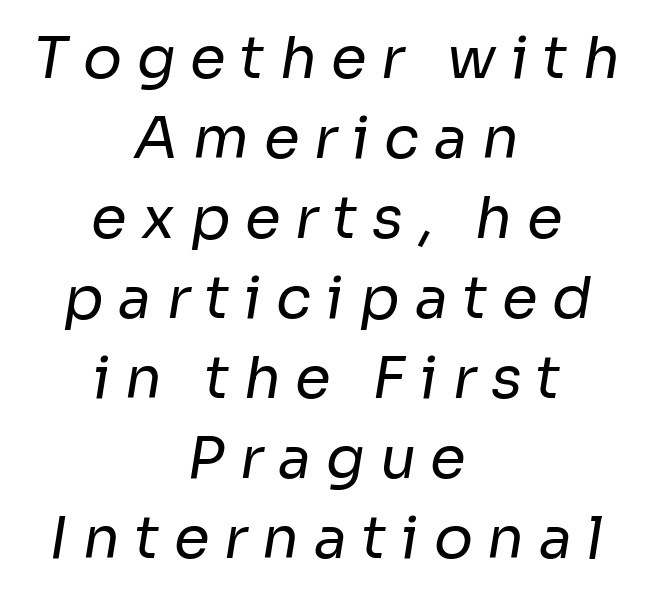
Q: Is the text bold? A: No.
Q: Is the typeface a serif or a sans-serif typeface? A: Sans-serif.
Q: Is the text underlined? A: No.
Q: How is the paragraph aligned? A: Centered.
Q: Is the spacing between letters normal or unusually wide? A: Unusually wide.
Q: Is the spacing between lines tight, normal or loose? A: Normal.
Q: Width (condensed, normal, or wide)? A: Normal.
Q: Stroke contrast? A: Low.
Q: x-height? A: Medium.
Q: Monospaced? A: No.
